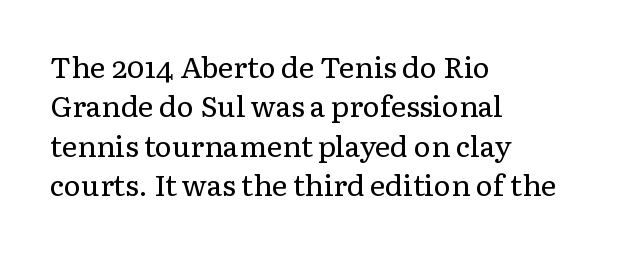
{"serif": "yes", "italic": "no", "bold": "no", "weight": "regular", "width": "normal", "stroke_contrast": "low", "x_height": "medium", "monospaced": "no", "underline": "no", "align": "left", "line_spacing": "normal", "line_spacing_ratio": 1.36, "letter_spacing": "normal", "letter_spacing_em": 0.0, "glyph_px": 29}
